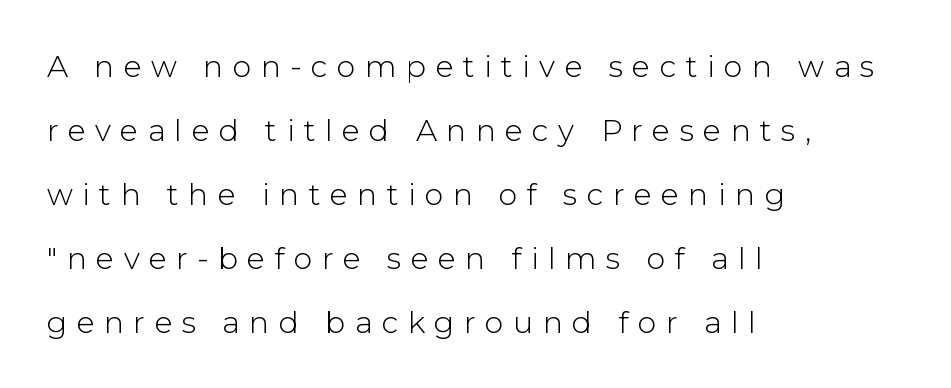
{"serif": "no", "italic": "no", "bold": "no", "weight": "light", "width": "normal", "stroke_contrast": "low", "x_height": "medium", "monospaced": "no", "underline": "no", "align": "left", "line_spacing": "loose", "line_spacing_ratio": 2.13, "letter_spacing": "wide", "letter_spacing_em": 0.31, "glyph_px": 30}
